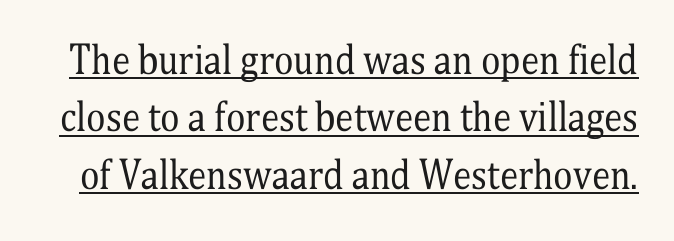
The image shows 37 px regular-weight, condensed serif type, upright; set normal line spacing (1.55x), normal letter spacing, underlined; medium stroke contrast and a medium x-height.
